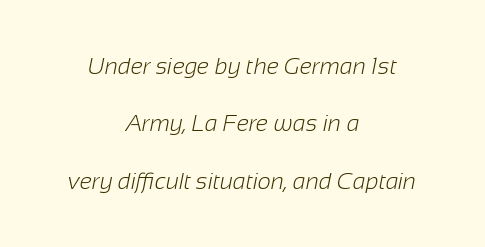
Q: Is the text bold? A: No.
Q: Is the text underlined? A: No.
Q: How is the paragraph aligned? A: Centered.
Q: Is the spacing between letters normal or unusually wide? A: Normal.
Q: Is the spacing between lines tight, normal or loose? A: Loose.
